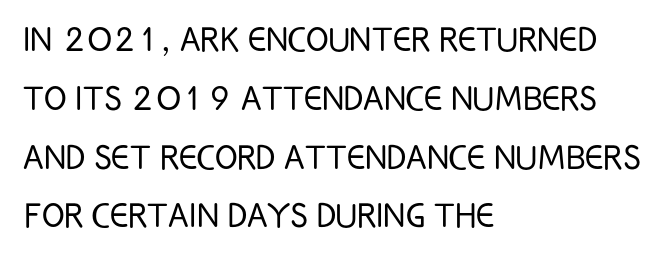
Stroke terminals: plain, sans-serif. Lines of text with bare space underneath. In terms of letterspacing, this is plain default setting. The rag falls on the right side of this text block. No italicization has been applied; the sample stays upright.
